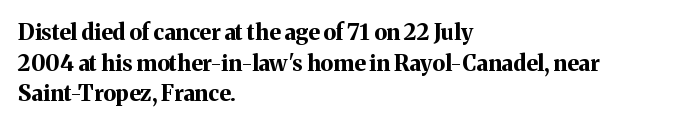
If you drew a line through each stem, it would be perfectly vertical. A normal amount of white space separates one row of letters from the next. Unmarked baselines from the first word to the last. Pretty heavy lettering here — definitely bold. The paragraph has a hard left edge and a soft right edge. These lines keep a tight, regular rhythm from letter to letter.
